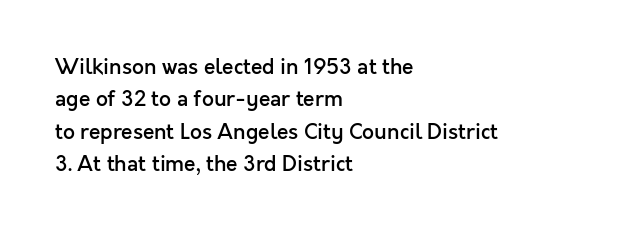
{"italic": "no", "bold": "semi", "underline": "no", "align": "left", "line_spacing": "normal", "line_spacing_ratio": 1.54, "letter_spacing": "normal", "letter_spacing_em": 0.0, "glyph_px": 21}
